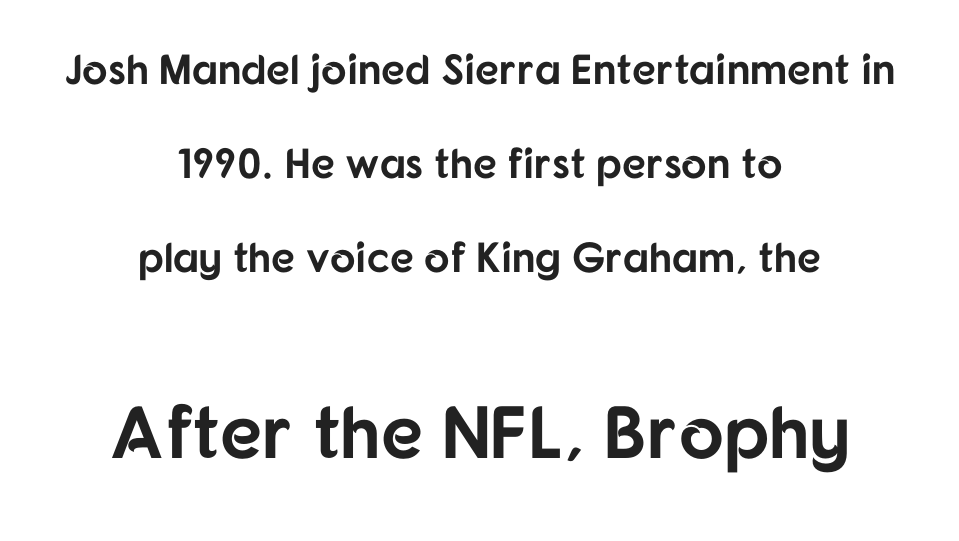
{"serif": "no", "italic": "no", "bold": "yes", "weight": "bold", "width": "normal", "stroke_contrast": "low", "x_height": "medium", "monospaced": "no", "underline": "no", "align": "center", "line_spacing": "loose", "line_spacing_ratio": 2.24, "letter_spacing": "normal", "letter_spacing_em": 0.0, "larger_block": "second", "size_ratio": 1.76, "glyph_px": 74}
